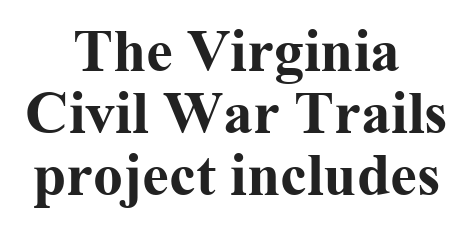
{"serif": "yes", "italic": "no", "bold": "yes", "weight": "bold", "width": "normal", "stroke_contrast": "medium", "x_height": "medium", "monospaced": "no", "underline": "no", "align": "center", "line_spacing": "tight", "line_spacing_ratio": 1.03, "letter_spacing": "normal", "letter_spacing_em": 0.0, "glyph_px": 60}
